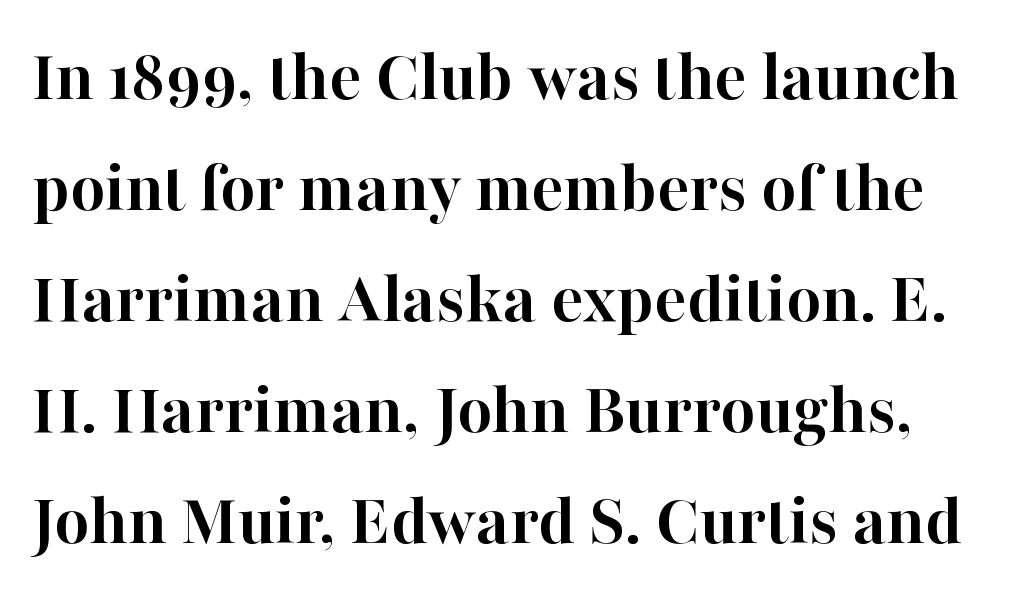
Compared with an ordinary text face, these strokes are far heavier — a full bold. The face used here is proportionally spaced, like ordinary book or web type. The lettering holds an erect, upright posture throughout. Type style note: has serifs. Leading: standard. How are the letters spaced? Ordinarily, with no added tracking.
